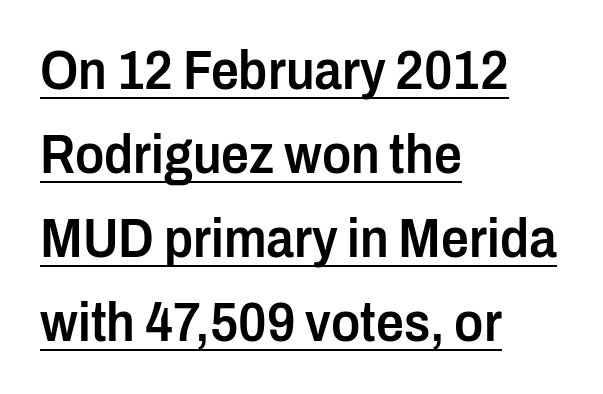
Q: Is the text bold? A: Semi-bold.
Q: Is the text italic (slanted)? A: No, it is upright.
Q: Is the typeface a serif or a sans-serif typeface? A: Sans-serif.
Q: Is the text underlined? A: Yes.
Q: How is the paragraph aligned? A: Left-aligned.
Q: Is the spacing between letters normal or unusually wide? A: Normal.
Q: Is the spacing between lines tight, normal or loose? A: Normal.
Q: Width (condensed, normal, or wide)? A: Condensed.
Q: Stroke contrast? A: Low.
Q: x-height? A: Medium.
Q: Monospaced? A: No.
